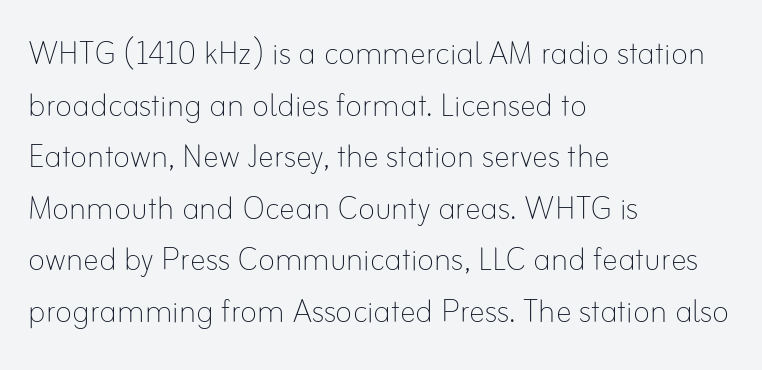
{"italic": "no", "bold": "no", "weight": "thin", "width": "normal", "stroke_contrast": "low", "x_height": "small", "monospaced": "no", "underline": "no", "align": "left", "line_spacing": "normal", "line_spacing_ratio": 1.29, "letter_spacing": "normal", "letter_spacing_em": 0.0, "glyph_px": 40}
